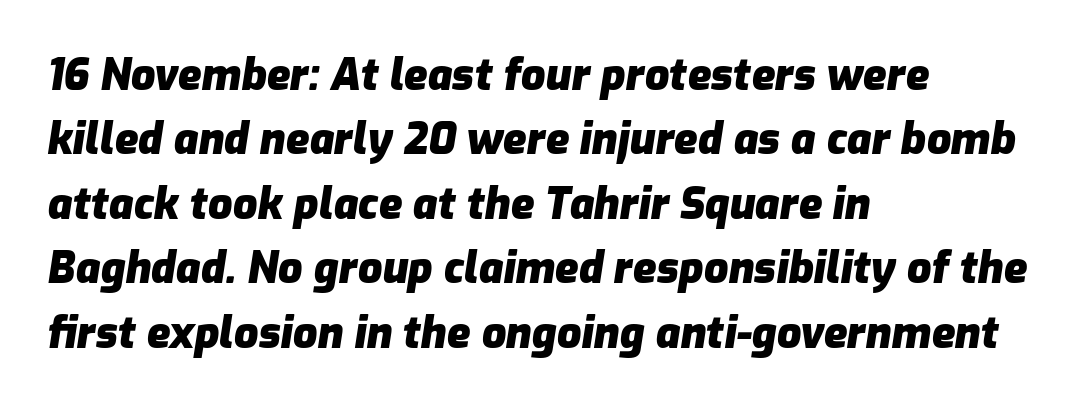
Q: Is the text bold? A: Yes.
Q: Is the text italic (slanted)? A: Yes, it leans right by about 9 degrees.
Q: Is the text underlined? A: No.
Q: How is the paragraph aligned? A: Left-aligned.
Q: Is the spacing between letters normal or unusually wide? A: Normal.
Q: Is the spacing between lines tight, normal or loose? A: Normal.
Q: Width (condensed, normal, or wide)? A: Normal.
Q: Stroke contrast? A: Low.
Q: x-height? A: Medium.
Q: Monospaced? A: No.
